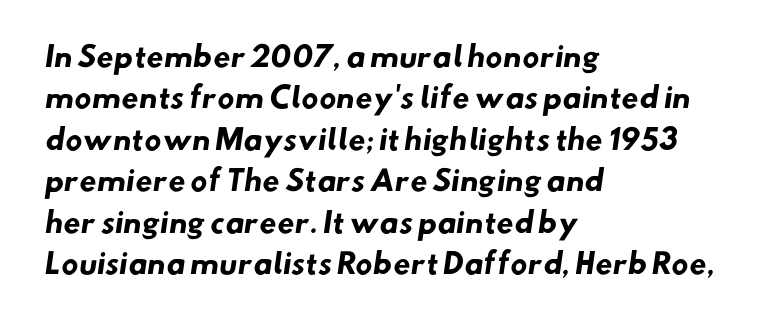
Q: Is the text bold? A: Yes.
Q: Is the typeface a serif or a sans-serif typeface? A: Sans-serif.
Q: Is the text underlined? A: No.
Q: How is the paragraph aligned? A: Left-aligned.
Q: Is the spacing between letters normal or unusually wide? A: Normal.
Q: Is the spacing between lines tight, normal or loose? A: Normal.
Q: Width (condensed, normal, or wide)? A: Normal.
Q: Stroke contrast? A: Low.
Q: x-height? A: Small.
Q: Monospaced? A: No.
